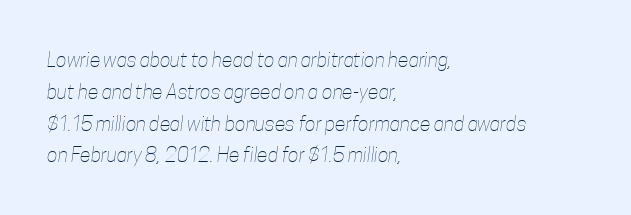
Q: Is the text bold? A: No.
Q: Is the text underlined? A: No.
Q: How is the paragraph aligned? A: Left-aligned.
Q: Is the spacing between letters normal or unusually wide? A: Normal.
Q: Is the spacing between lines tight, normal or loose? A: Normal.
